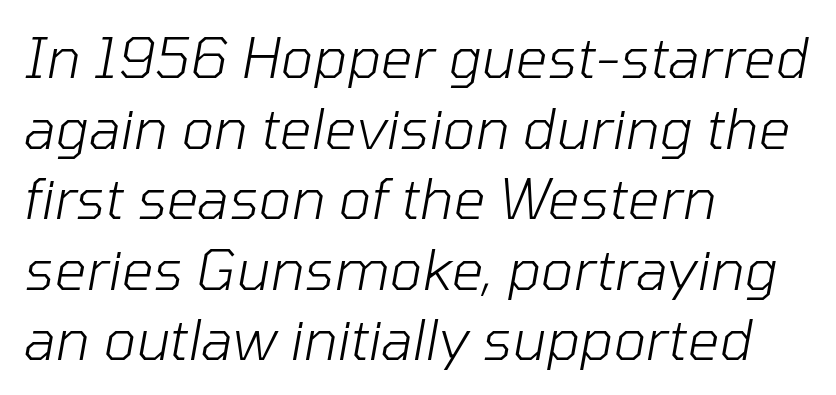
The passage shown leans; its letterforms are oblique. Caption: standard tracking, unaltered. Short and long lines alike share a common starting point at left. Proportional: the letters do not fall into vertical columns. Leading: standard.
